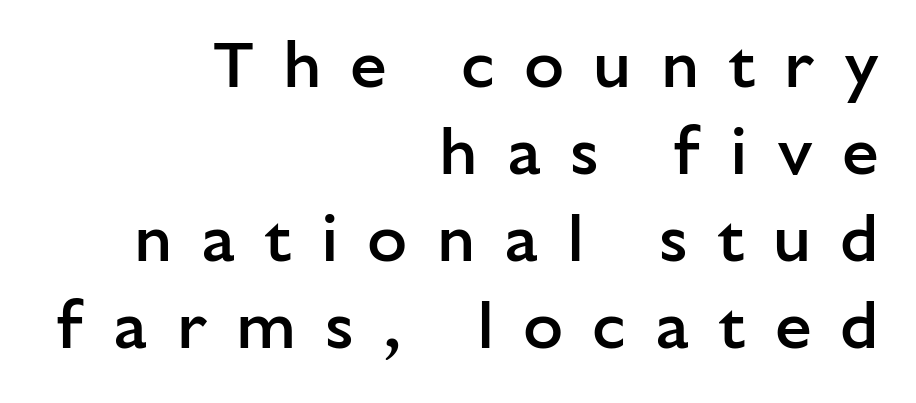
Q: Is the text bold? A: Semi-bold.
Q: Is the text italic (slanted)? A: No, it is upright.
Q: Is the typeface a serif or a sans-serif typeface? A: Sans-serif.
Q: Is the text underlined? A: No.
Q: How is the paragraph aligned? A: Right-aligned.
Q: Is the spacing between letters normal or unusually wide? A: Unusually wide.
Q: Is the spacing between lines tight, normal or loose? A: Normal.
Q: Width (condensed, normal, or wide)? A: Normal.
Q: Stroke contrast? A: Low.
Q: x-height? A: Medium.
Q: Monospaced? A: No.
